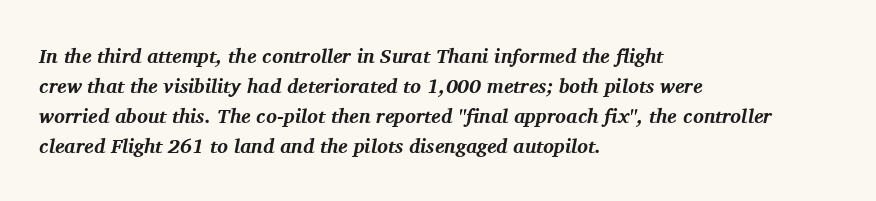
The strokes are fattened all the way to bold. The whole block is typeset with a tilt. The lines sit at an ordinary, default distance from one another. Anything drawn beneath the words? Only blank space. Teacher's note: observe the even left margin — that is flush-left alignment.
